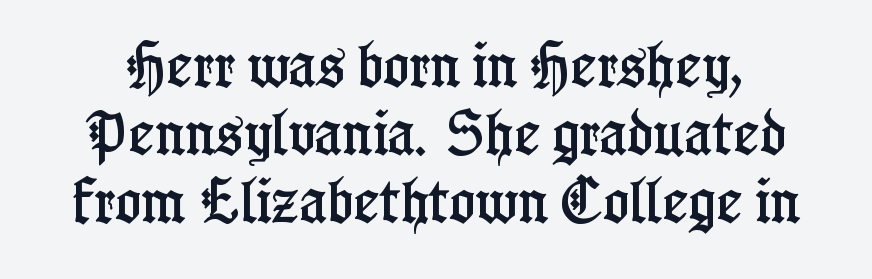
The image shows 49 px condensed serif type, upright; set normal line spacing (1.39x), normal letter spacing, not underlined; low stroke contrast and a medium x-height.
